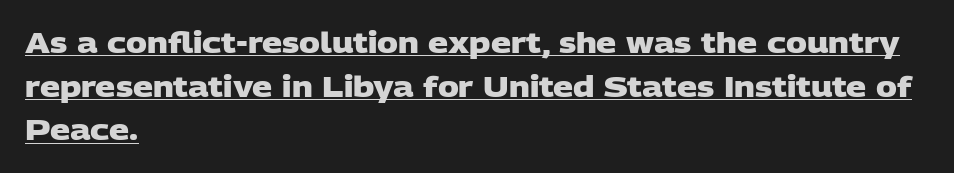
{"serif": "no", "bold": "yes", "weight": "heavy", "width": "wide", "stroke_contrast": "low", "x_height": "large", "monospaced": "no", "underline": "yes", "align": "left", "line_spacing": "normal", "line_spacing_ratio": 1.56, "letter_spacing": "normal", "letter_spacing_em": 0.0, "glyph_px": 28}
